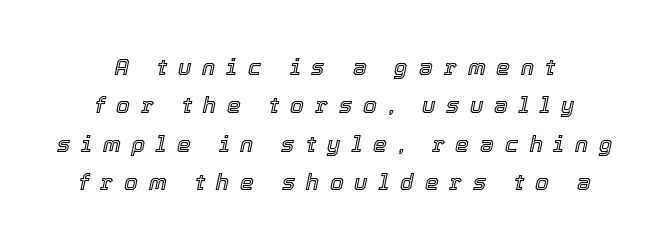
Q: Is the text italic (slanted)? A: Yes, it leans right by about 12 degrees.
Q: Is the text underlined? A: No.
Q: Is the spacing between letters normal or unusually wide? A: Unusually wide.
